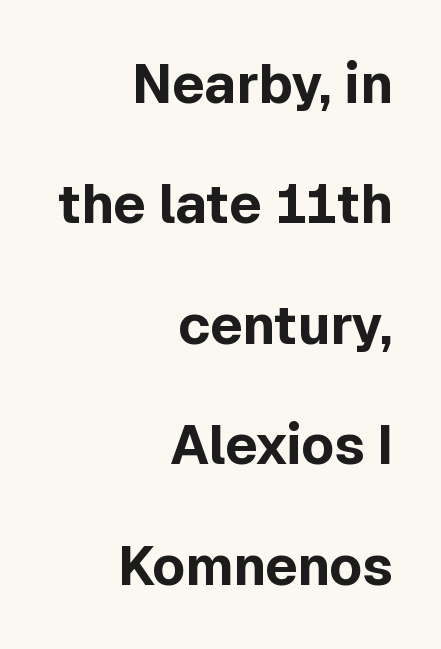
Every stem runs plumb, perpendicular to the baseline. A bare baseline throughout the passage. You could fit nearly another row in the gap between these rows. A typesetter would call this zero additional tracking. The sample has been set heavy, in full bold. This sample is right-justified, so line beginnings fall wherever the words allow.
